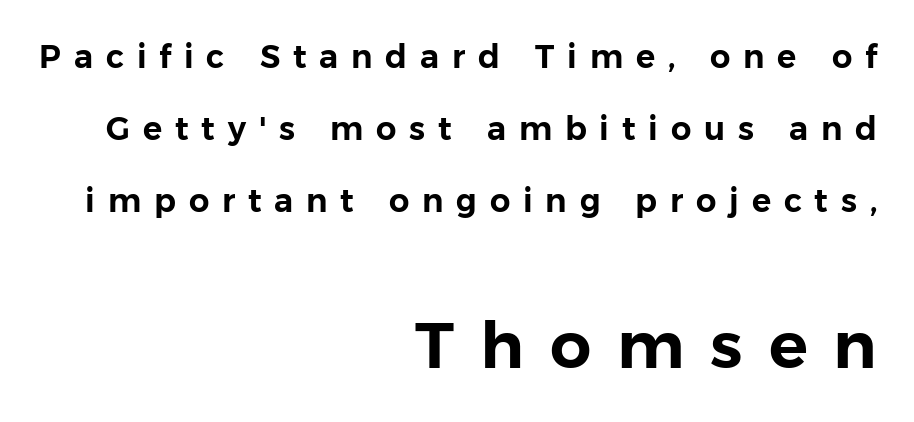
The image shows 65 px sans-serif type, upright; set right-aligned, loose line spacing (2.25x), unusually wide letter spacing (+0.4 em), not underlined; the second (bottom) block is 2.03x larger; low stroke contrast and a medium x-height.
